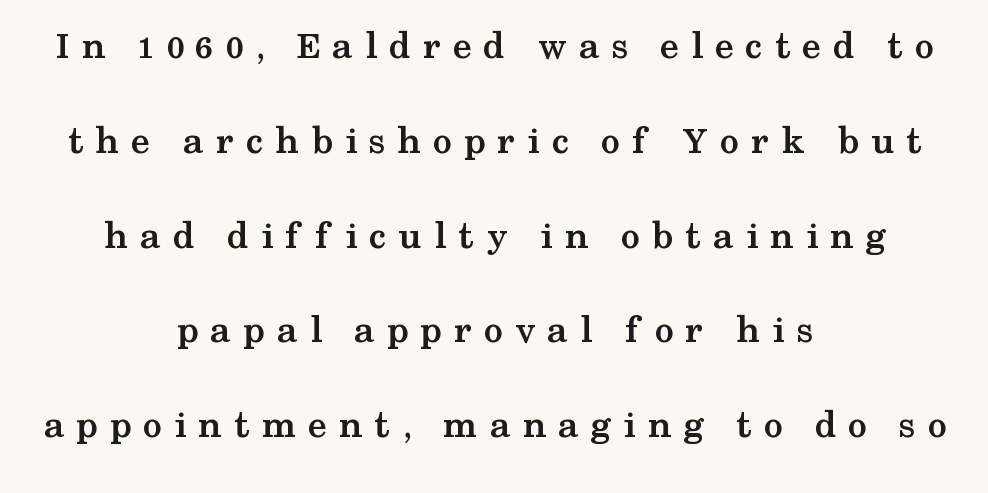
The specimen reads as upright at a glance. Bold? Absolutely — the strokes are thick and heavy. You could not count columns in this text — the font is proportionally spaced. Examine the stroke ends and you'll spot serifs.
